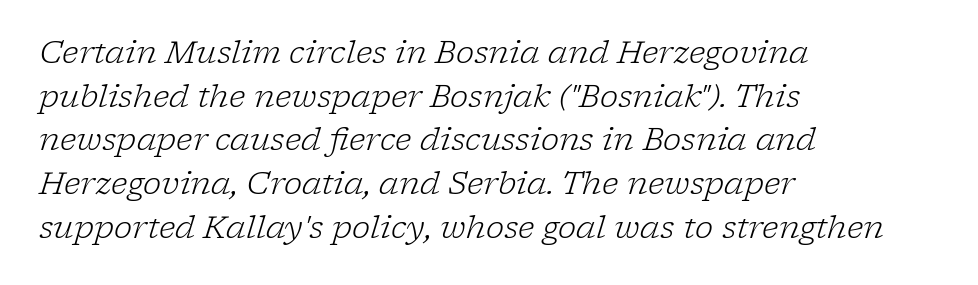
The image shows 31 px light serif type, italic (leaning right); set left-aligned, normal line spacing (1.41x), normal letter spacing, not underlined; low stroke contrast and a medium x-height.
